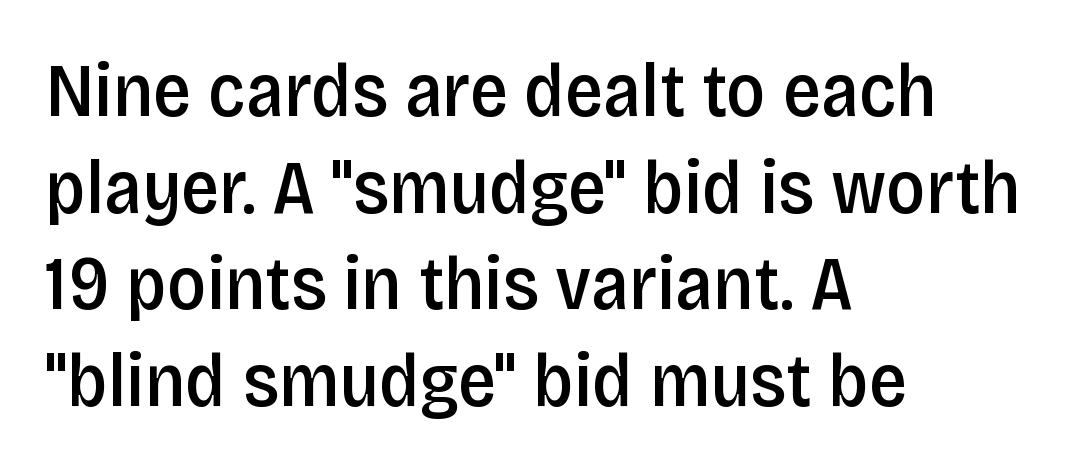
Q: Is the text bold? A: Semi-bold.
Q: Is the text italic (slanted)? A: No, it is upright.
Q: Is the typeface a serif or a sans-serif typeface? A: Sans-serif.
Q: Is the text underlined? A: No.
Q: How is the paragraph aligned? A: Left-aligned.
Q: Is the spacing between letters normal or unusually wide? A: Normal.
Q: Is the spacing between lines tight, normal or loose? A: Normal.
Q: Width (condensed, normal, or wide)? A: Condensed.
Q: Stroke contrast? A: Low.
Q: x-height? A: Large.
Q: Monospaced? A: No.
